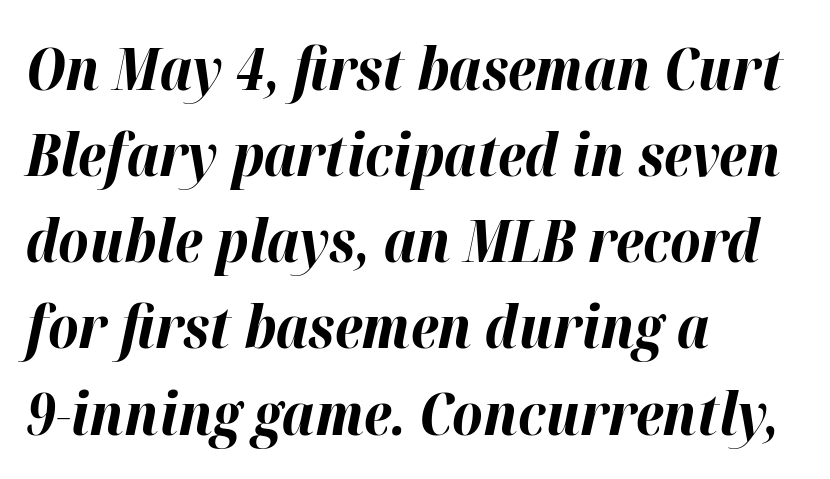
{"italic": "yes", "lean": "right", "slant_degrees": 12, "bold": "yes", "weight": "bold", "width": "normal", "stroke_contrast": "high", "x_height": "medium", "monospaced": "no", "underline": "no", "align": "left", "line_spacing": "normal", "line_spacing_ratio": 1.46, "letter_spacing": "normal", "letter_spacing_em": 0.0, "glyph_px": 59}
